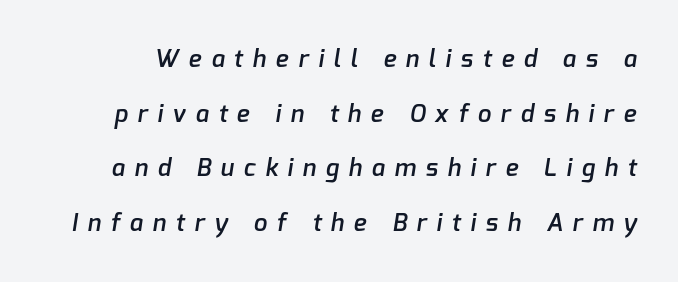
Q: Is the text bold? A: Semi-bold.
Q: Is the text underlined? A: No.
Q: Is the spacing between letters normal or unusually wide? A: Unusually wide.
Q: Is the spacing between lines tight, normal or loose? A: Loose.
